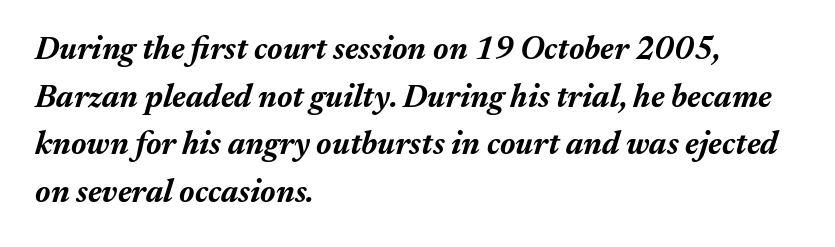
Q: Is the text bold? A: Yes.
Q: Is the text italic (slanted)? A: Yes, it leans right by about 17 degrees.
Q: Is the text underlined? A: No.
Q: How is the paragraph aligned? A: Left-aligned.
Q: Is the spacing between letters normal or unusually wide? A: Normal.
Q: Is the spacing between lines tight, normal or loose? A: Normal.
Q: Width (condensed, normal, or wide)? A: Normal.
Q: Stroke contrast? A: Medium.
Q: x-height? A: Medium.
Q: Monospaced? A: No.
